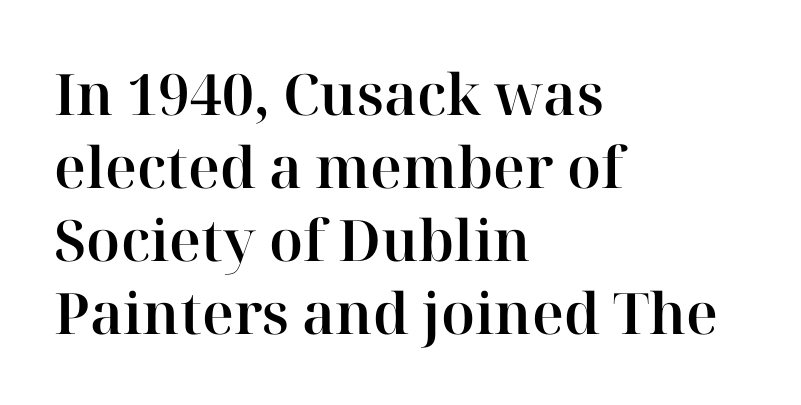
{"serif": "yes", "italic": "no", "width": "normal", "stroke_contrast": "high", "x_height": "medium", "monospaced": "no", "underline": "no", "align": "left", "line_spacing": "normal", "line_spacing_ratio": 1.28, "letter_spacing": "normal", "letter_spacing_em": 0.0, "glyph_px": 57}
